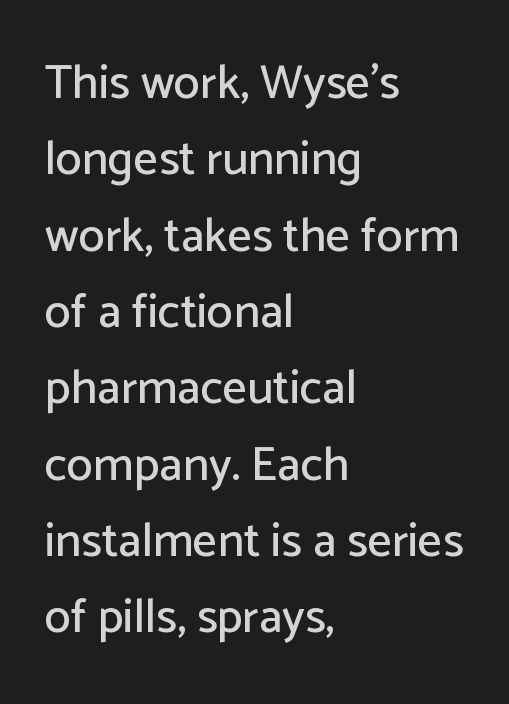
The image shows 48 px sans-serif type, upright; set left-aligned, normal line spacing (1.59x), normal letter spacing, not underlined; low stroke contrast and a medium x-height.
